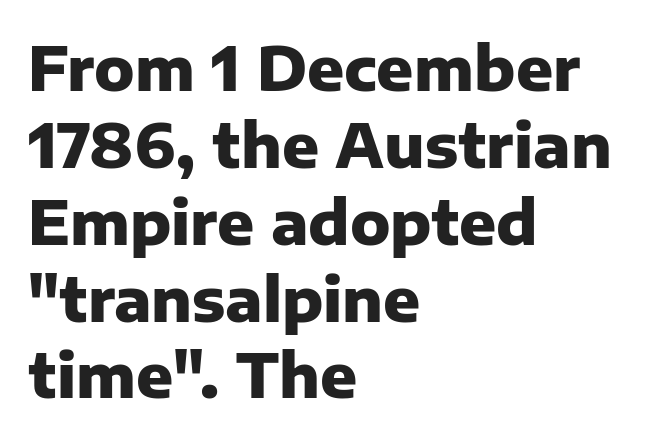
The image shows 61 px heavy sans-serif type, upright; set left-aligned, normal line spacing (1.26x), normal letter spacing, not underlined; low stroke contrast and a medium x-height.
